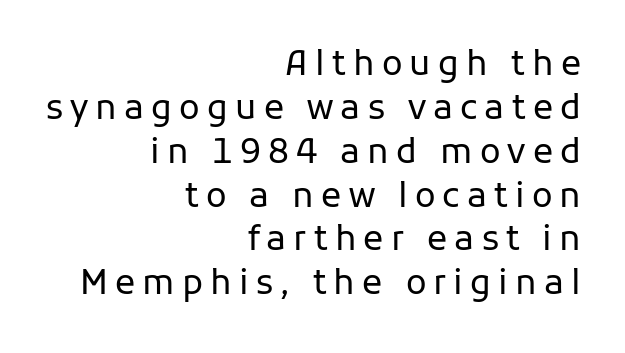
Q: Is the text bold? A: No.
Q: Is the text italic (slanted)? A: No, it is upright.
Q: Is the typeface a serif or a sans-serif typeface? A: Sans-serif.
Q: Is the text underlined? A: No.
Q: How is the paragraph aligned? A: Right-aligned.
Q: Is the spacing between letters normal or unusually wide? A: Unusually wide.
Q: Is the spacing between lines tight, normal or loose? A: Normal.
Q: Width (condensed, normal, or wide)? A: Normal.
Q: Stroke contrast? A: Low.
Q: x-height? A: Medium.
Q: Monospaced? A: No.
